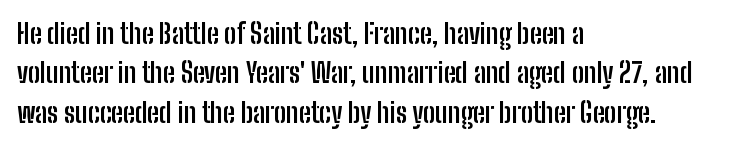
The image shows 27 px bold type, upright; set left-aligned, normal line spacing (1.46x), normal letter spacing, not underlined.
